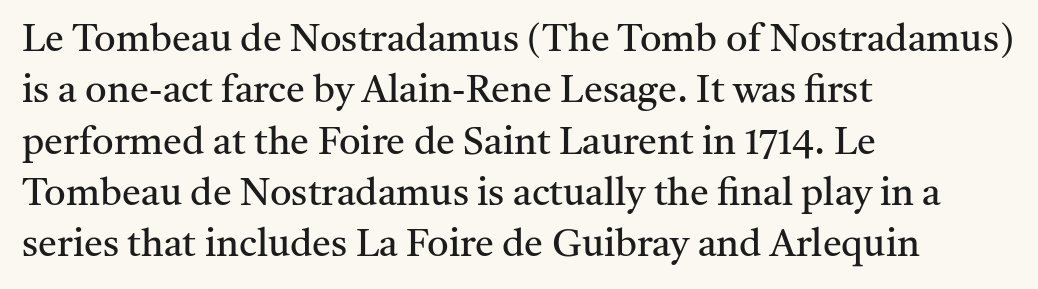
Q: Is the text bold? A: No.
Q: Is the text italic (slanted)? A: No, it is upright.
Q: Is the typeface a serif or a sans-serif typeface? A: Serif.
Q: Is the text underlined? A: No.
Q: How is the paragraph aligned? A: Left-aligned.
Q: Is the spacing between letters normal or unusually wide? A: Normal.
Q: Is the spacing between lines tight, normal or loose? A: Normal.
Q: Width (condensed, normal, or wide)? A: Normal.
Q: Stroke contrast? A: Medium.
Q: x-height? A: Medium.
Q: Monospaced? A: No.
